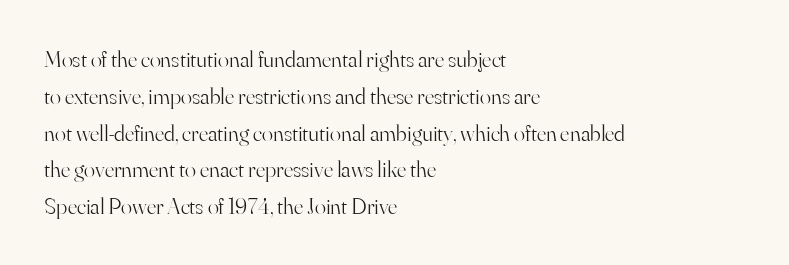
The image shows 23 px text type, upright; set left-aligned, normal line spacing (1.6x), normal letter spacing, not underlined.
